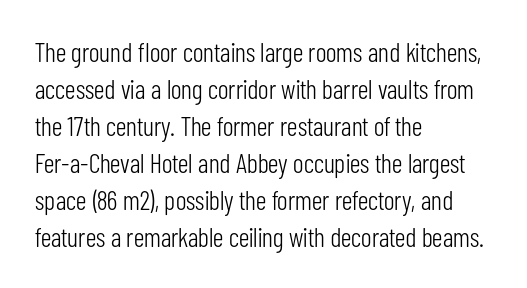
{"italic": "no", "bold": "no", "underline": "no", "align": "left", "line_spacing": "normal", "line_spacing_ratio": 1.37, "letter_spacing": "normal", "letter_spacing_em": 0.0, "glyph_px": 27}
